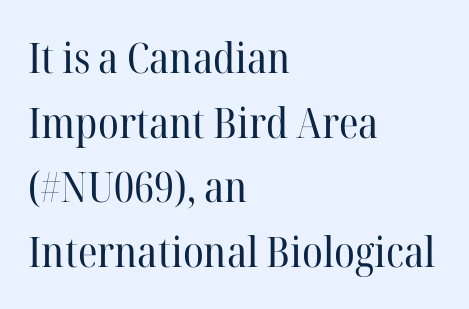
{"serif": "yes", "italic": "no", "bold": "no", "weight": "regular", "width": "normal", "stroke_contrast": "high", "x_height": "medium", "monospaced": "no", "underline": "no", "align": "left", "line_spacing": "normal", "line_spacing_ratio": 1.54, "letter_spacing": "normal", "letter_spacing_em": 0.0, "glyph_px": 42}
